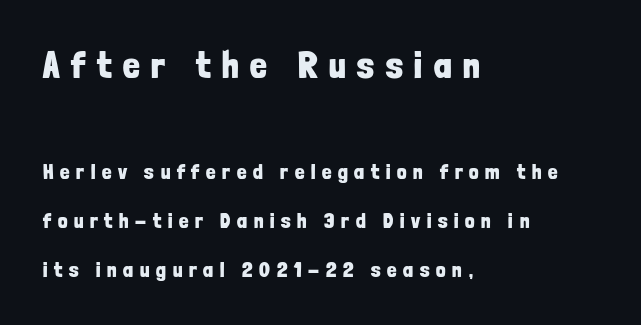
The image shows 37 px bold, condensed sans-serif type, upright; set left-aligned, loose line spacing (2.33x), unusually wide letter spacing (+0.32 em), not underlined; the first (top) block is 1.76x larger; low stroke contrast and a medium x-height.
